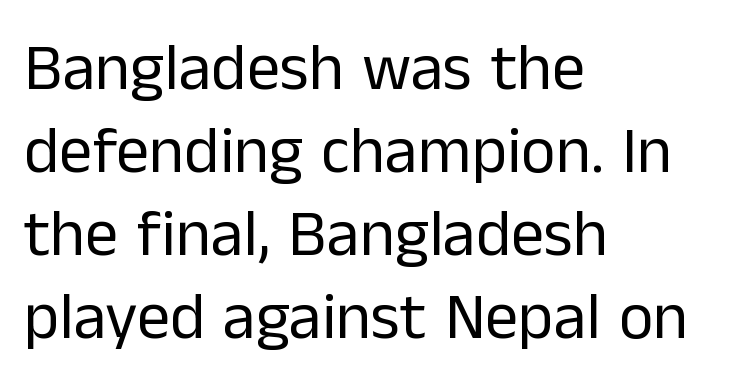
If you measured baseline to baseline, you'd find a middling distance. A classic flush-left, rag-right setting is used for this passage. Glyph-to-glyph distance matches everyday printed text. The specimen reads as upright at a glance. Grotesque or geometric, the face here clearly has no serifs. These lines are rendered in a variable-pitch font.
